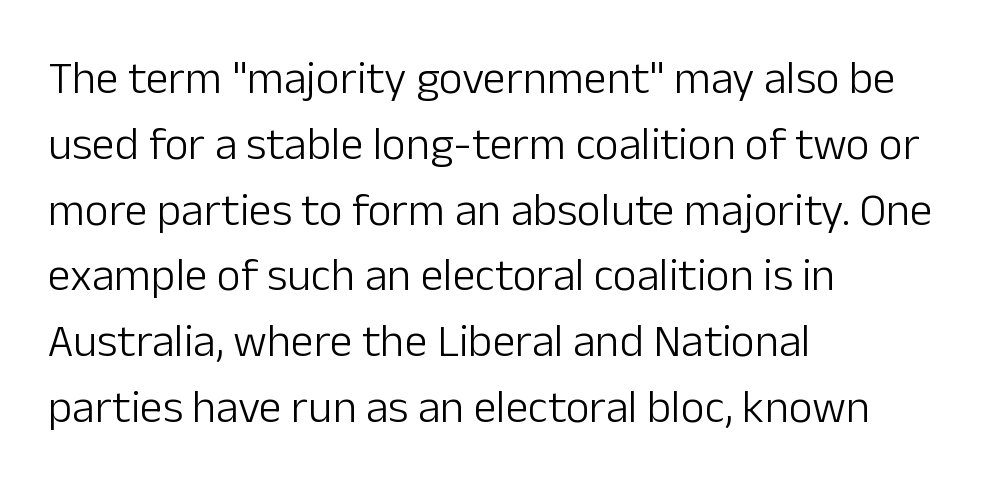
Q: Is the text bold? A: No.
Q: Is the text italic (slanted)? A: No, it is upright.
Q: Is the typeface a serif or a sans-serif typeface? A: Sans-serif.
Q: Is the text underlined? A: No.
Q: How is the paragraph aligned? A: Left-aligned.
Q: Is the spacing between letters normal or unusually wide? A: Normal.
Q: Is the spacing between lines tight, normal or loose? A: Normal.
Q: Width (condensed, normal, or wide)? A: Normal.
Q: Stroke contrast? A: Low.
Q: x-height? A: Medium.
Q: Monospaced? A: No.
